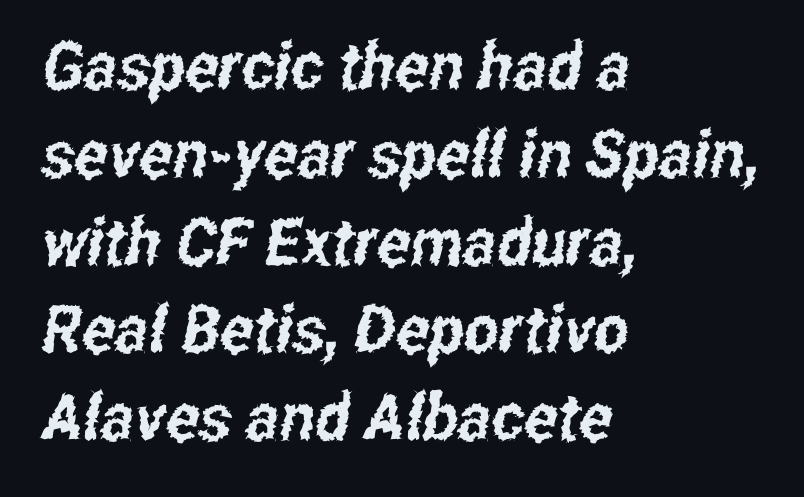
The image shows 66 px condensed sans-serif type; set left-aligned, normal line spacing (1.33x), normal letter spacing, not underlined; low stroke contrast and a medium x-height.
